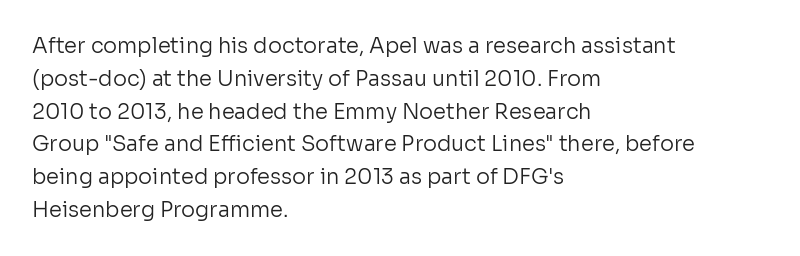
Upright lettering throughout. The rows are spaced the way most documents space them. These lines stack with their left ends in a neat column. The space beneath each line is pristine and unruled. This sample uses plain, unmodified letter spacing. Stem width sits at or under what a default text font uses.
